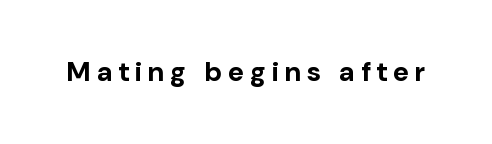
Q: Is the text bold? A: Yes.
Q: Is the text italic (slanted)? A: No, it is upright.
Q: Is the text underlined? A: No.
Q: Is the spacing between letters normal or unusually wide? A: Unusually wide.
